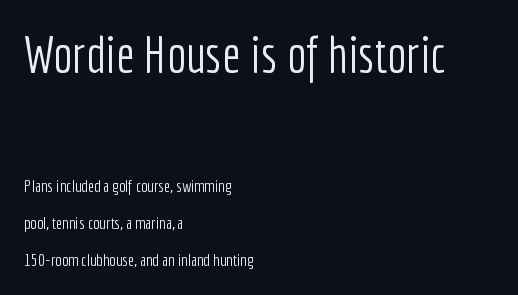
The image shows 51 px light, condensed sans-serif type, upright; set left-aligned, loose line spacing (2.17x), normal letter spacing, not underlined; the first (top) block is 3.0x larger; low stroke contrast and a medium x-height.
